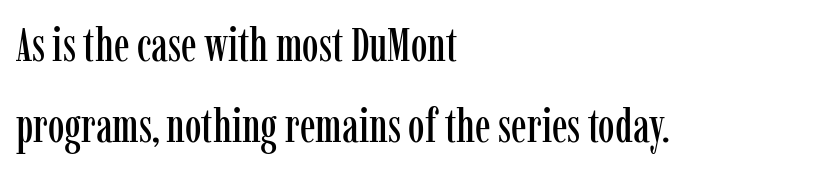
{"serif": "yes", "italic": "no", "width": "condensed", "stroke_contrast": "low", "x_height": "medium", "monospaced": "no", "underline": "no", "align": "left", "line_spacing_ratio": 1.73, "letter_spacing": "normal", "letter_spacing_em": 0.0, "glyph_px": 47}
